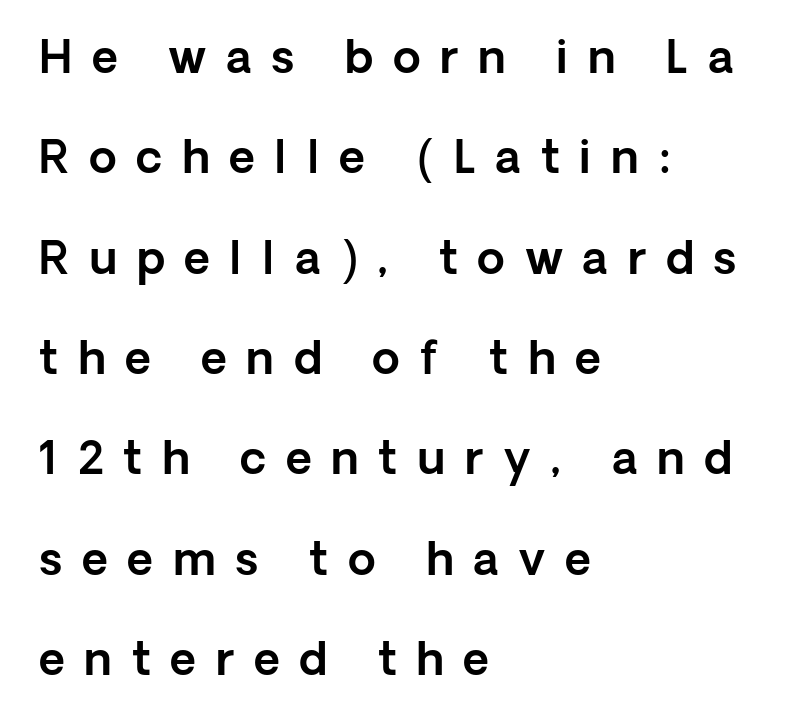
{"serif": "no", "italic": "no", "width": "normal", "x_height": "medium", "monospaced": "no", "underline": "no", "align": "left", "line_spacing": "loose", "line_spacing_ratio": 2.23, "letter_spacing": "wide", "letter_spacing_em": 0.44, "glyph_px": 45}
